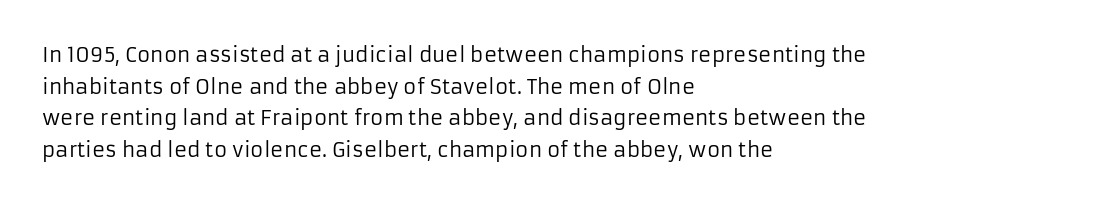
Teacher's note: observe the even left margin — that is flush-left alignment. The passage shown is not underscored anywhere. The rendering uses a moderate line-height, typical for paragraphs. Ascenders rise straight up at ninety degrees. Nobody touched the tracking dial on this one.
